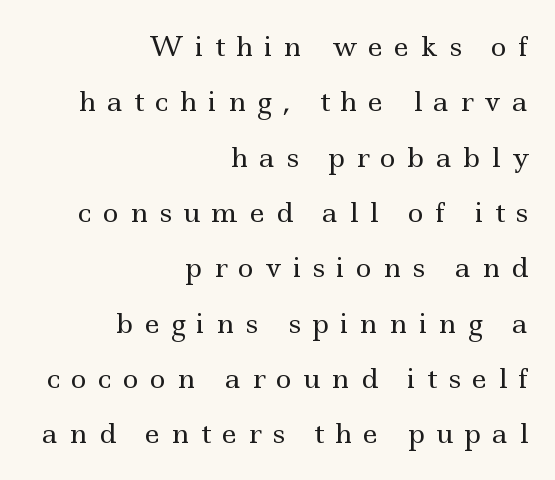
The image shows 27 px text type, upright; set right-aligned, loose line spacing (2.05x), unusually wide letter spacing (+0.41 em), not underlined.
